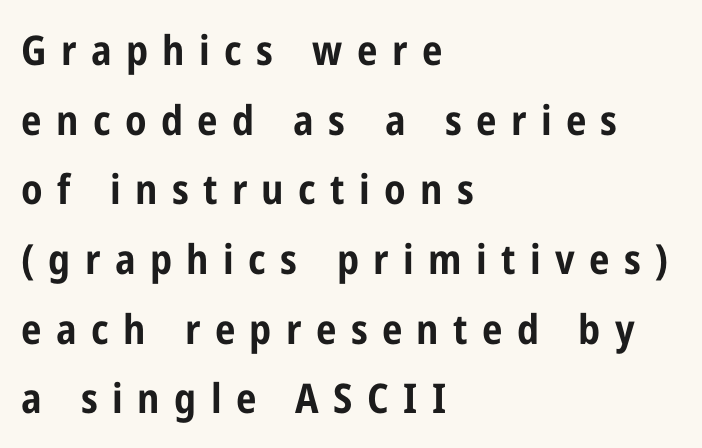
If you measured baseline to baseline, you'd find a middling distance. Posture: upright roman. Here the designer chose a conventional face with non-uniform glyph widths. The passage shown is typeset with a sans-serif family. Caption: bold face, heavy strokes.
